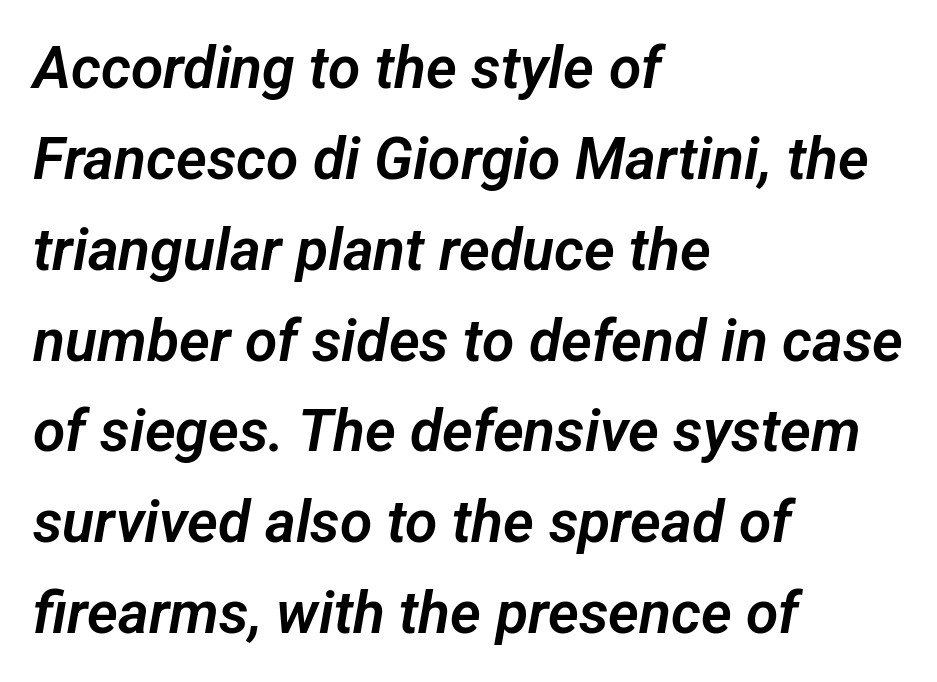
Q: Is the typeface a serif or a sans-serif typeface? A: Sans-serif.
Q: Is the text underlined? A: No.
Q: How is the paragraph aligned? A: Left-aligned.
Q: Is the spacing between letters normal or unusually wide? A: Normal.
Q: Is the spacing between lines tight, normal or loose? A: Normal.
Q: Width (condensed, normal, or wide)? A: Normal.
Q: Stroke contrast? A: Low.
Q: x-height? A: Medium.
Q: Monospaced? A: No.
